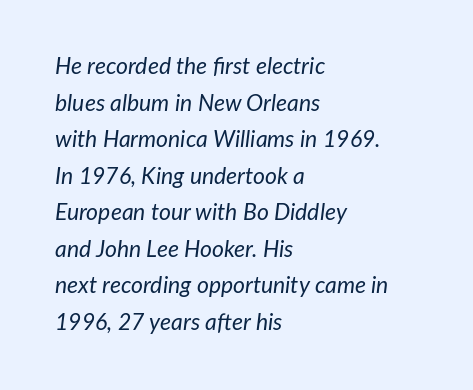
The strip under each line holds only bare page. The ragged edge is on the right, which tells us the setting is flush left. Weight: regular or lighter. Look at the tracking — it's just the regular setting, nothing added. What's the leading like? Ordinary, nothing unusual. Designer's note — italics engaged.
